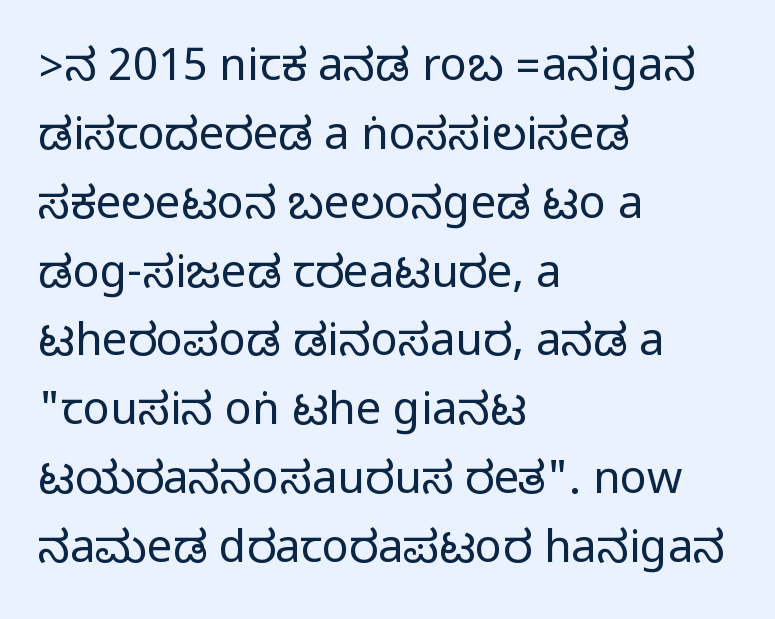
The image shows 45 px condensed sans-serif type, upright; set left-aligned, normal line spacing (1.53x), normal letter spacing, not underlined; medium stroke contrast.
